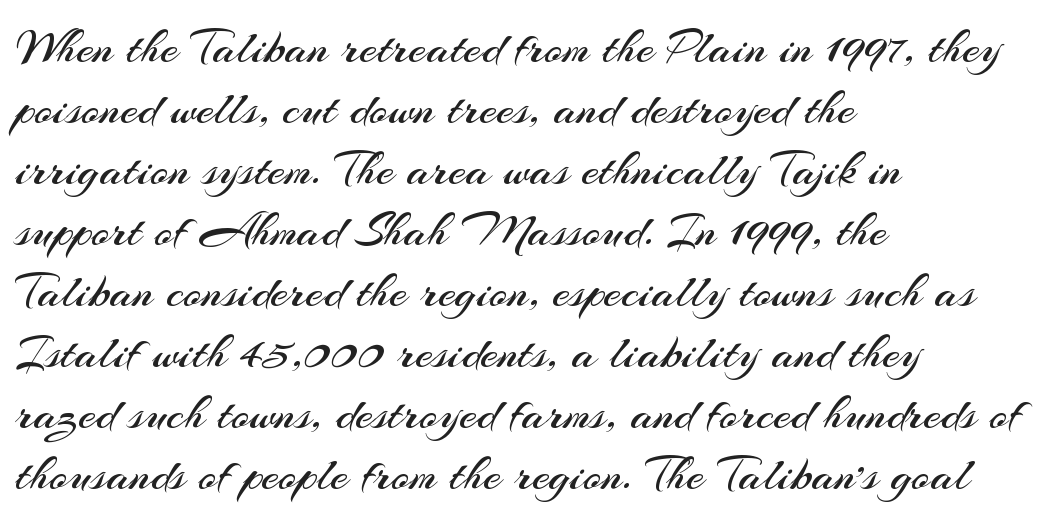
The image shows 50 px regular-weight sans-serif type; set left-aligned, line spacing 1.22x, normal letter spacing, not underlined; medium stroke contrast and a small x-height.
